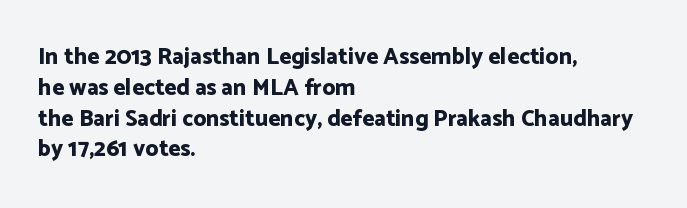
The image shows 23 px bold type, upright; set left-aligned, normal line spacing (1.34x), normal letter spacing, not underlined.
